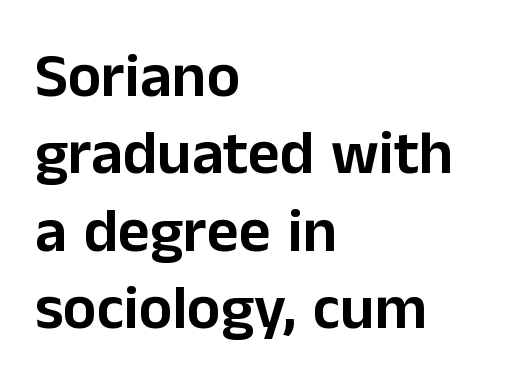
Q: Is the text italic (slanted)? A: No, it is upright.
Q: Is the typeface a serif or a sans-serif typeface? A: Sans-serif.
Q: Is the text underlined? A: No.
Q: How is the paragraph aligned? A: Left-aligned.
Q: Is the spacing between letters normal or unusually wide? A: Normal.
Q: Is the spacing between lines tight, normal or loose? A: Normal.
Q: Width (condensed, normal, or wide)? A: Normal.
Q: Stroke contrast? A: Low.
Q: x-height? A: Medium.
Q: Monospaced? A: No.
